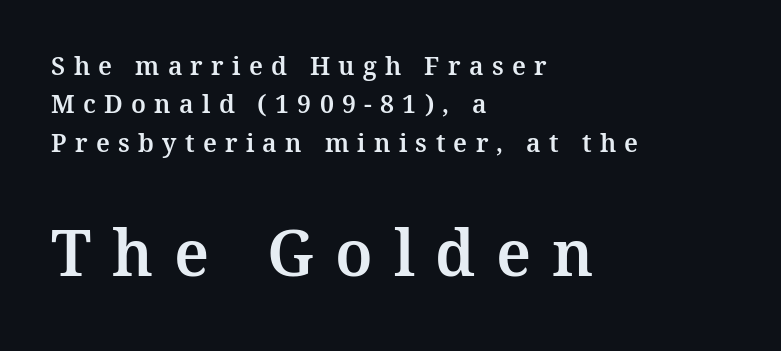
The type sits square on the baseline with zero lean. The vertical gap from one line to the next is medium. A typesetter would call this proportional, since set widths differ per character. Words appear elongated and porous because spacing is wide.
